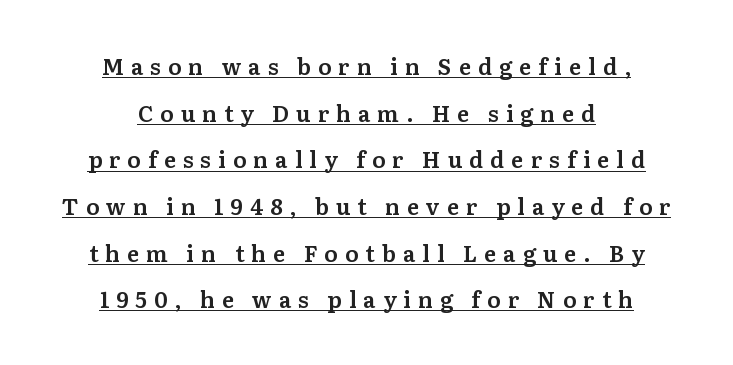
Q: Is the text italic (slanted)? A: No, it is upright.
Q: Is the text underlined? A: Yes.
Q: How is the paragraph aligned? A: Centered.
Q: Is the spacing between letters normal or unusually wide? A: Unusually wide.
Q: Is the spacing between lines tight, normal or loose? A: Loose.
